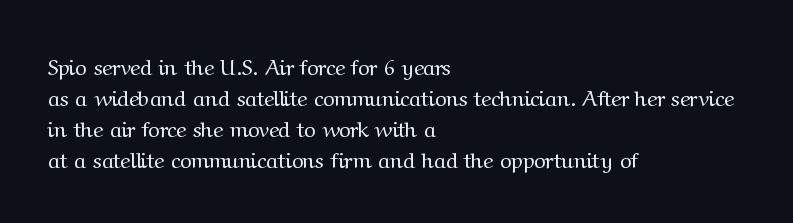
{"italic": "no", "bold": "no", "underline": "no", "align": "left", "line_spacing": "normal", "line_spacing_ratio": 1.41, "letter_spacing": "normal", "letter_spacing_em": 0.0, "glyph_px": 22}
